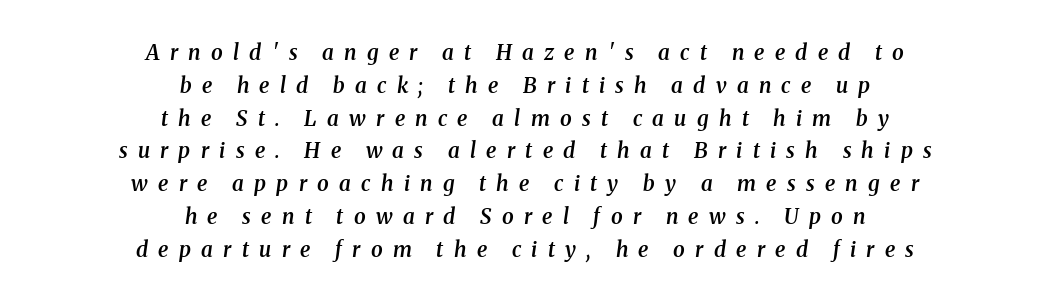
Q: Is the text bold? A: Semi-bold.
Q: Is the text italic (slanted)? A: Yes, it leans right by about 8 degrees.
Q: Is the text underlined? A: No.
Q: How is the paragraph aligned? A: Centered.
Q: Is the spacing between letters normal or unusually wide? A: Unusually wide.
Q: Is the spacing between lines tight, normal or loose? A: Normal.
